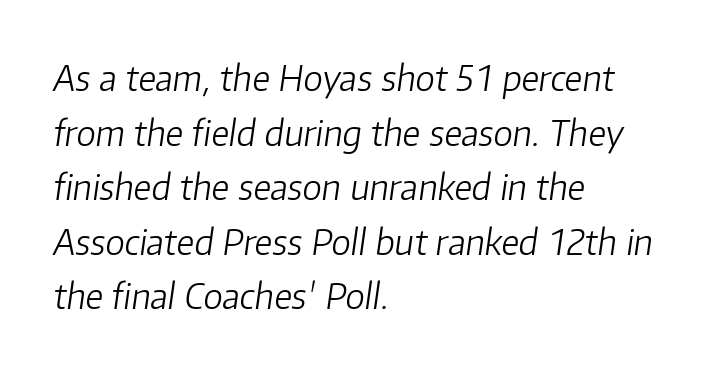
The image shows 35 px light type, italic (leaning right); set left-aligned, normal line spacing (1.56x), normal letter spacing, not underlined; low stroke contrast and a medium x-height.
